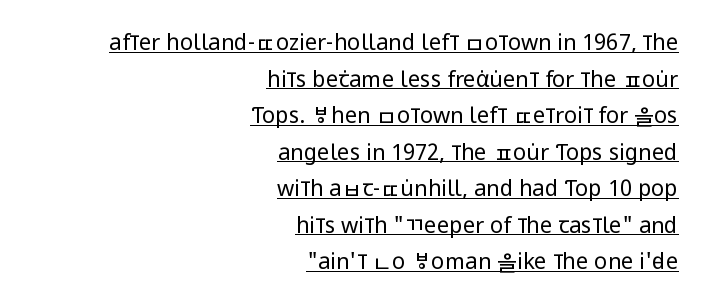
Q: Is the text bold? A: No.
Q: Is the text italic (slanted)? A: No, it is upright.
Q: Is the text underlined? A: Yes.
Q: How is the paragraph aligned? A: Right-aligned.
Q: Is the spacing between letters normal or unusually wide? A: Normal.
Q: Is the spacing between lines tight, normal or loose? A: Normal.
